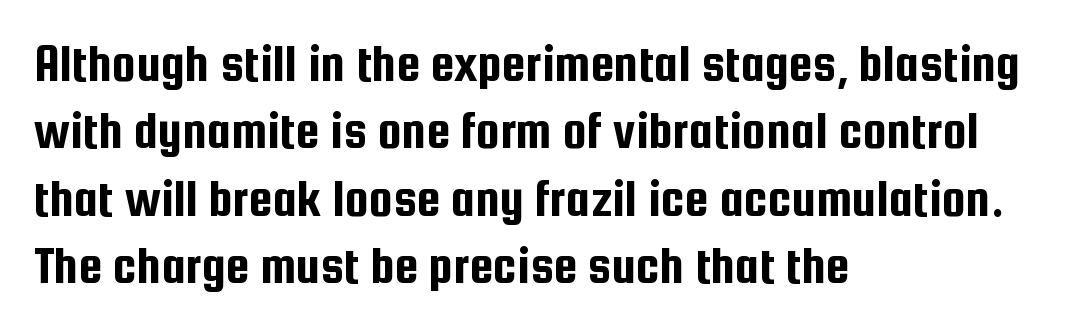
{"serif": "no", "italic": "no", "width": "condensed", "stroke_contrast": "low", "x_height": "medium", "monospaced": "no", "underline": "no", "align": "left", "line_spacing": "normal", "line_spacing_ratio": 1.25, "letter_spacing": "normal", "letter_spacing_em": 0.0, "glyph_px": 54}
